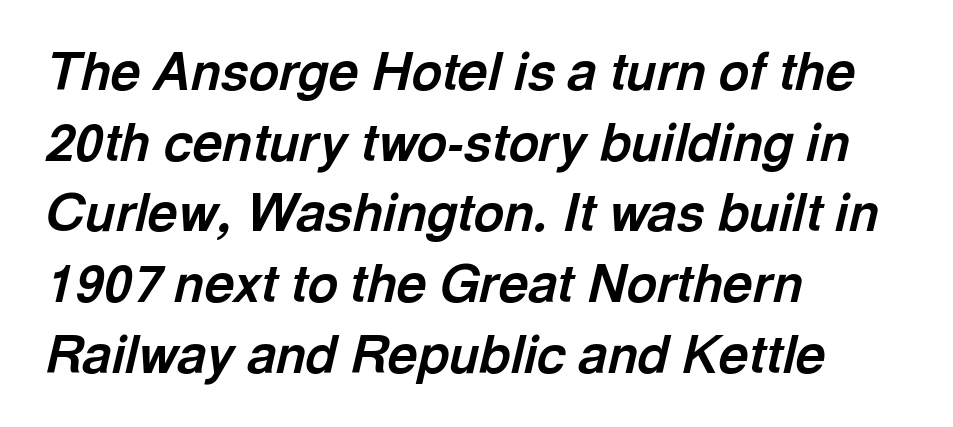
The image shows 52 px bold type, italic (leaning right); set left-aligned, normal line spacing (1.36x), normal letter spacing, not underlined; a medium x-height.
